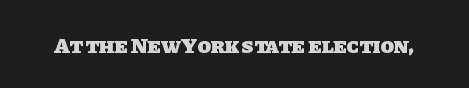
The image shows 22 px bold type; set normal letter spacing, not underlined.
